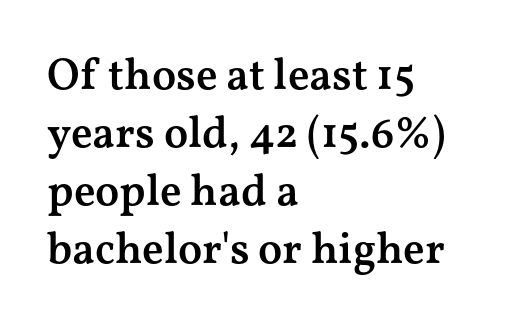
Q: Is the text bold? A: Semi-bold.
Q: Is the text italic (slanted)? A: No, it is upright.
Q: Is the typeface a serif or a sans-serif typeface? A: Serif.
Q: Is the text underlined? A: No.
Q: How is the paragraph aligned? A: Left-aligned.
Q: Is the spacing between letters normal or unusually wide? A: Normal.
Q: Is the spacing between lines tight, normal or loose? A: Normal.
Q: Width (condensed, normal, or wide)? A: Wide.
Q: Stroke contrast? A: Medium.
Q: x-height? A: Medium.
Q: Monospaced? A: No.
